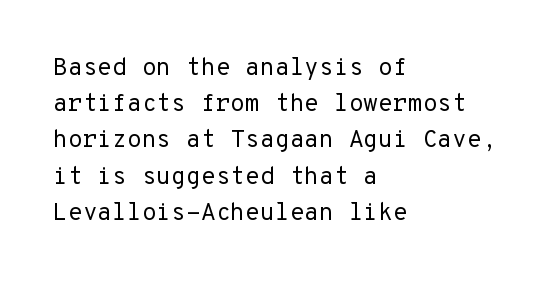
The image shows 24 px text type, upright; set left-aligned, normal line spacing (1.51x), normal letter spacing, not underlined.
